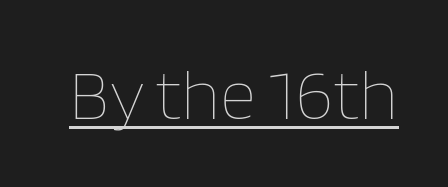
Q: Is the text bold? A: No.
Q: Is the text italic (slanted)? A: No, it is upright.
Q: Is the text underlined? A: Yes.
Q: Is the spacing between letters normal or unusually wide? A: Normal.
Q: Width (condensed, normal, or wide)? A: Normal.
Q: Stroke contrast? A: Low.
Q: x-height? A: Large.
Q: Monospaced? A: No.
